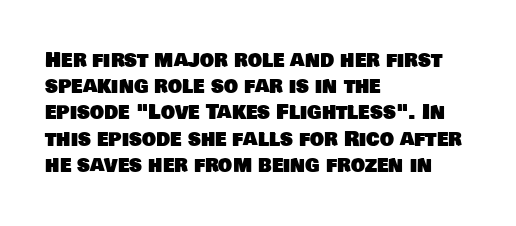
{"underline": "no", "align": "left", "line_spacing": "normal", "line_spacing_ratio": 1.31, "letter_spacing": "normal", "letter_spacing_em": 0.0, "glyph_px": 20}
